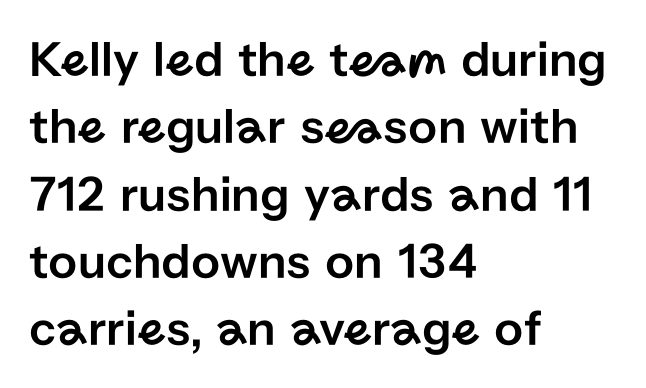
No italicization has been applied; the sample stays upright. The type is set solid horizontally, with unmodified tracking. In terms of letterform style, serifs are entirely absent. This sample keeps an unexceptional amount of space between lines. Quick note: underline off.
